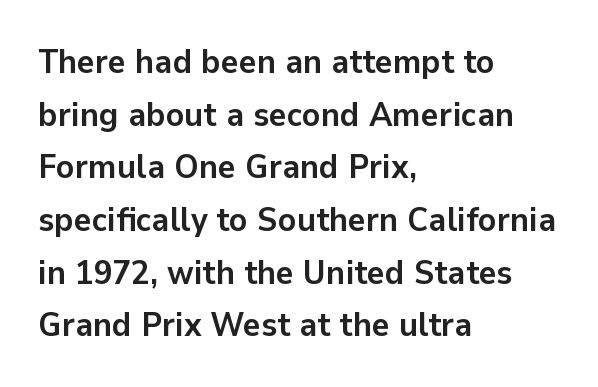
Q: Is the text bold? A: Yes.
Q: Is the text italic (slanted)? A: No, it is upright.
Q: Is the typeface a serif or a sans-serif typeface? A: Sans-serif.
Q: Is the text underlined? A: No.
Q: How is the paragraph aligned? A: Left-aligned.
Q: Is the spacing between letters normal or unusually wide? A: Normal.
Q: Is the spacing between lines tight, normal or loose? A: Normal.
Q: Width (condensed, normal, or wide)? A: Normal.
Q: Stroke contrast? A: Low.
Q: x-height? A: Medium.
Q: Monospaced? A: No.
